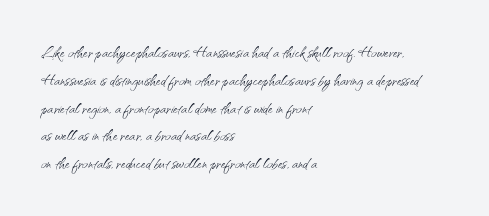
The image shows 20 px text type; set left-aligned, normal line spacing (1.39x), normal letter spacing, not underlined.
